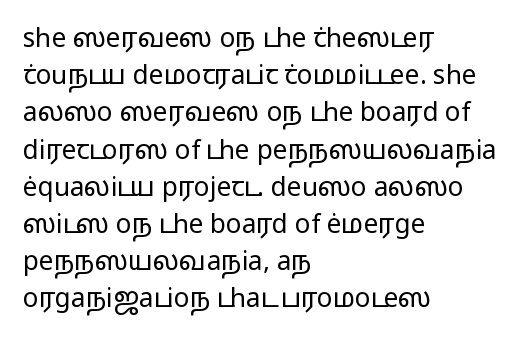
The image shows 26 px text type, upright; set left-aligned, normal line spacing (1.43x), normal letter spacing, not underlined.
